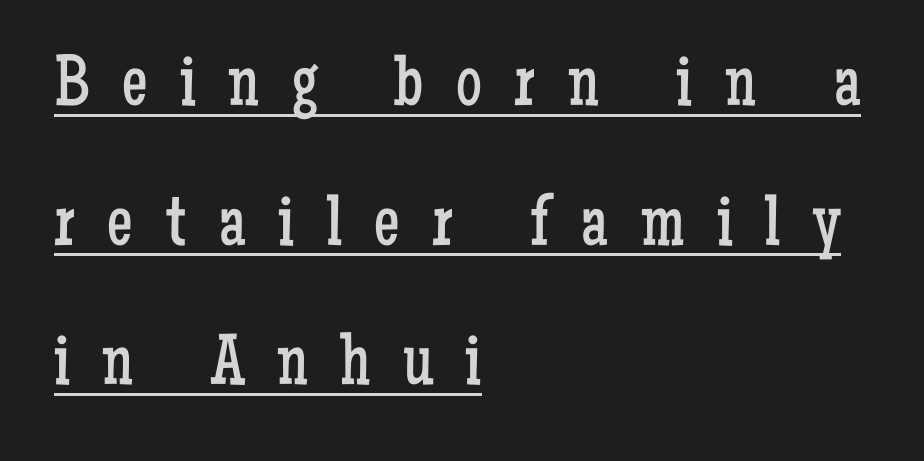
{"serif": "yes", "italic": "no", "bold": "no", "weight": "regular", "width": "condensed", "stroke_contrast": "low", "x_height": "medium", "monospaced": "no", "underline": "yes", "align": "left", "line_spacing": "loose", "line_spacing_ratio": 1.94, "letter_spacing": "wide", "letter_spacing_em": 0.45, "glyph_px": 72}
